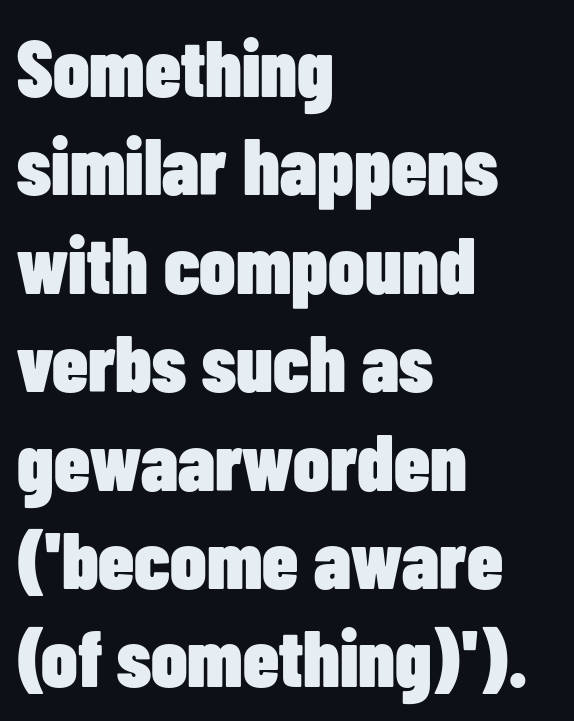
{"serif": "no", "italic": "no", "bold": "yes", "weight": "heavy", "width": "condensed", "stroke_contrast": "low", "x_height": "medium", "monospaced": "no", "underline": "no", "align": "left", "line_spacing_ratio": 1.23, "letter_spacing": "normal", "letter_spacing_em": 0.0, "glyph_px": 80}
